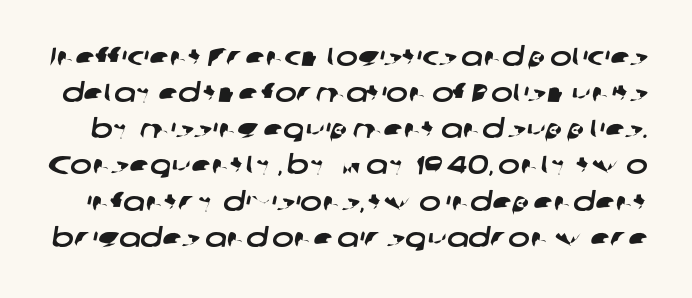
{"underline": "no", "line_spacing": "normal", "line_spacing_ratio": 1.39, "letter_spacing": "normal", "letter_spacing_em": 0.0, "glyph_px": 26}
